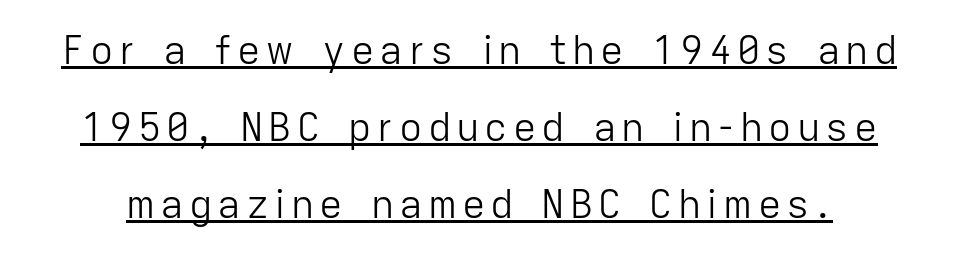
The image shows 39 px light sans-serif type, upright; set loose line spacing (1.98x), underlined; low stroke contrast and a medium x-height.
